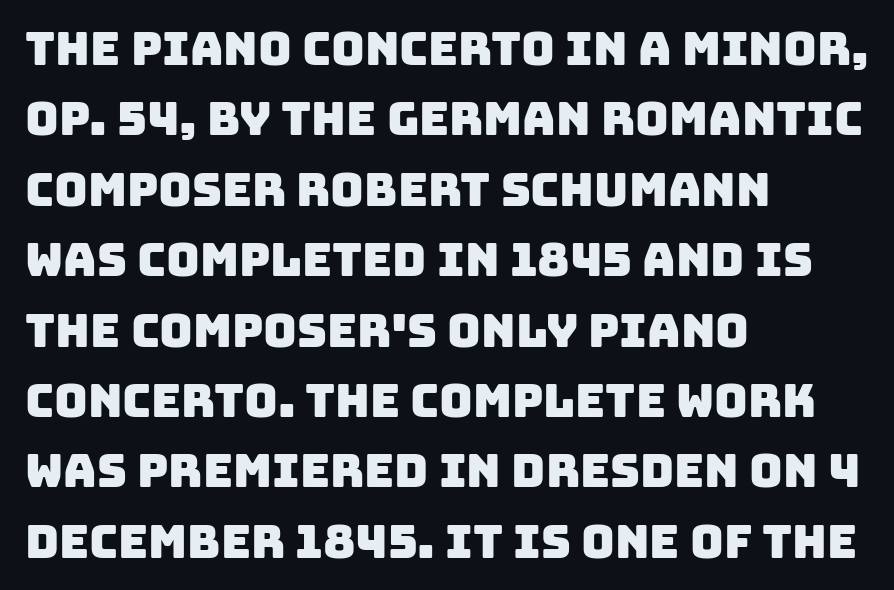
The image shows 46 px sans-serif type; set left-aligned, normal line spacing (1.53x), normal letter spacing, not underlined; low stroke contrast and a large x-height.
